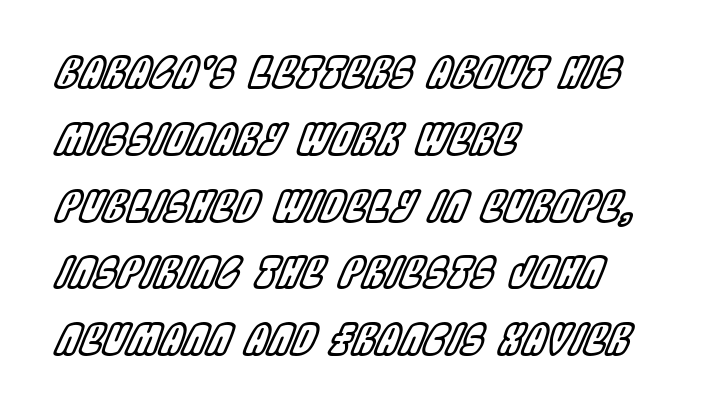
The image shows 42 px condensed type, italic (leaning right); set left-aligned, normal line spacing (1.59x), normal letter spacing, not underlined; a large x-height.
